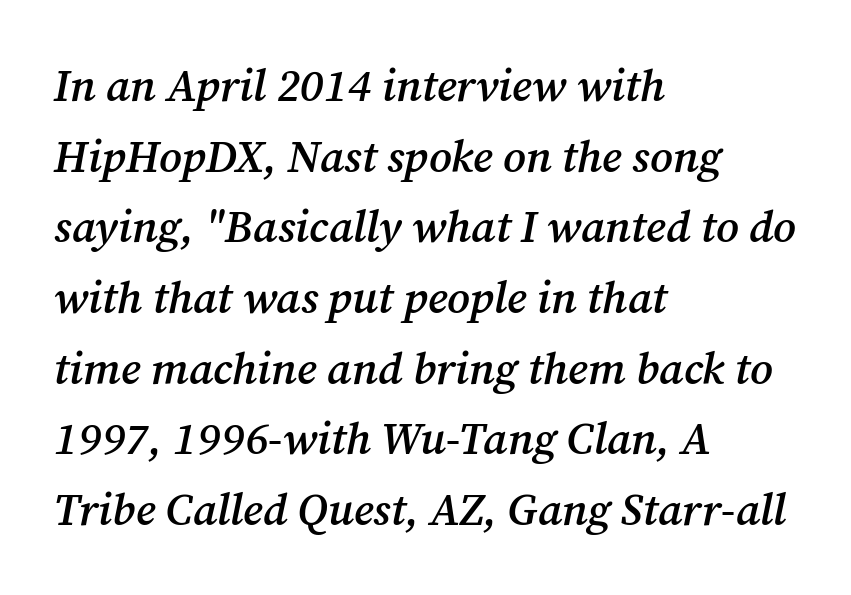
Q: Is the text bold? A: Semi-bold.
Q: Is the text italic (slanted)? A: Yes, it leans right by about 12 degrees.
Q: Is the typeface a serif or a sans-serif typeface? A: Serif.
Q: Is the text underlined? A: No.
Q: How is the paragraph aligned? A: Left-aligned.
Q: Is the spacing between letters normal or unusually wide? A: Normal.
Q: Is the spacing between lines tight, normal or loose? A: Normal.
Q: Width (condensed, normal, or wide)? A: Normal.
Q: Stroke contrast? A: Medium.
Q: x-height? A: Medium.
Q: Monospaced? A: No.
